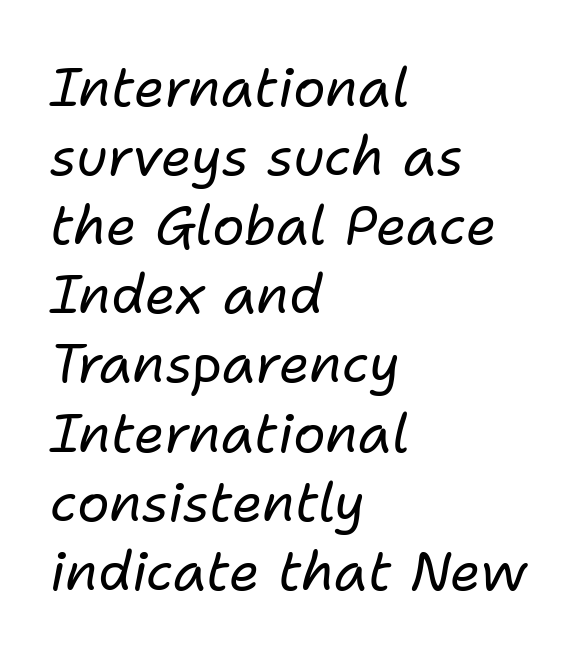
Q: Is the text bold? A: No.
Q: Is the text italic (slanted)? A: Yes, it leans right by about 11 degrees.
Q: Is the text underlined? A: No.
Q: How is the paragraph aligned? A: Left-aligned.
Q: Is the spacing between letters normal or unusually wide? A: Normal.
Q: Is the spacing between lines tight, normal or loose? A: Normal.
Q: Width (condensed, normal, or wide)? A: Normal.
Q: Stroke contrast? A: Low.
Q: x-height? A: Medium.
Q: Monospaced? A: No.
